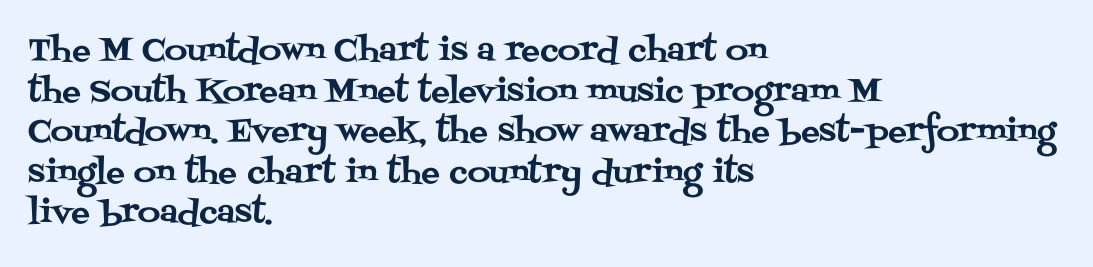
{"serif": "yes", "italic": "no", "width": "normal", "stroke_contrast": "medium", "x_height": "large", "monospaced": "no", "underline": "no", "align": "left", "line_spacing": "normal", "line_spacing_ratio": 1.31, "letter_spacing": "normal", "letter_spacing_em": 0.0, "glyph_px": 31}
